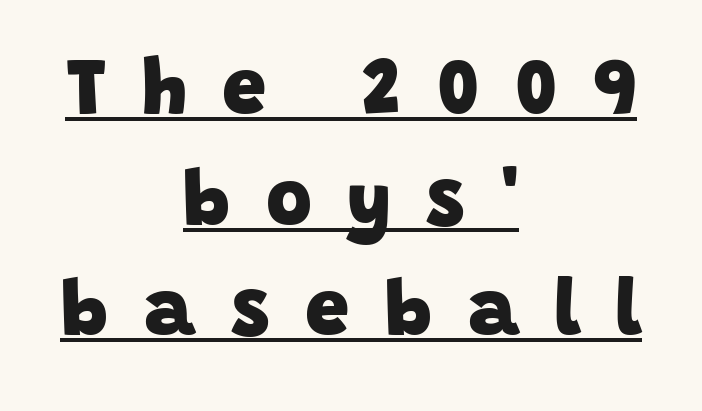
Q: Is the text bold? A: Yes.
Q: Is the typeface a serif or a sans-serif typeface? A: Sans-serif.
Q: Is the text underlined? A: Yes.
Q: How is the paragraph aligned? A: Centered.
Q: Is the spacing between letters normal or unusually wide? A: Unusually wide.
Q: Is the spacing between lines tight, normal or loose? A: Normal.
Q: Width (condensed, normal, or wide)? A: Normal.
Q: Stroke contrast? A: Low.
Q: x-height? A: Large.
Q: Monospaced? A: No.
